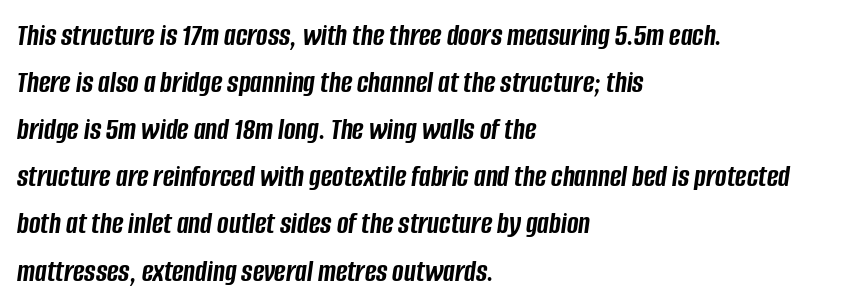
This rendering leaves character spacing at its baseline value. Whoever set this chose a conventional vertical rhythm. Compared with an ordinary text face, these strokes are far heavier — a full bold. If you drew a ruler down the left edge, every line would touch it. Is the type slanted? Yes — the strokes lean at a clear angle.
